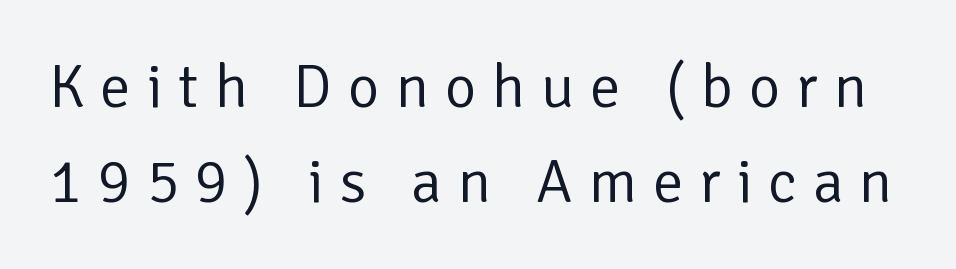
Q: Is the text bold? A: No.
Q: Is the text italic (slanted)? A: No, it is upright.
Q: Is the typeface a serif or a sans-serif typeface? A: Sans-serif.
Q: Is the text underlined? A: No.
Q: Is the spacing between letters normal or unusually wide? A: Unusually wide.
Q: Is the spacing between lines tight, normal or loose? A: Normal.
Q: Width (condensed, normal, or wide)? A: Normal.
Q: Stroke contrast? A: Low.
Q: x-height? A: Medium.
Q: Monospaced? A: No.
